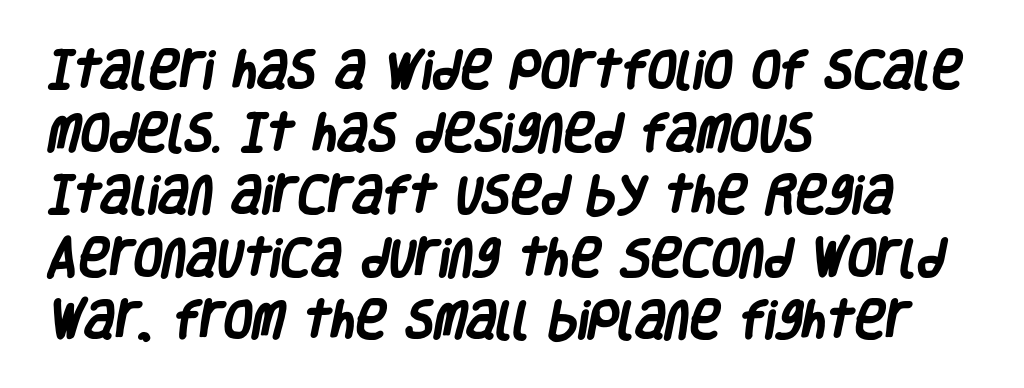
The image shows 42 px heavy, condensed sans-serif type; set left-aligned, normal line spacing (1.49x), normal letter spacing, not underlined; low stroke contrast and a large x-height.
